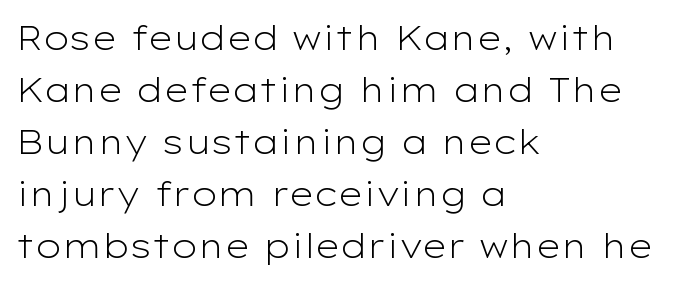
{"serif": "no", "italic": "no", "bold": "no", "weight": "light", "width": "wide", "stroke_contrast": "low", "x_height": "medium", "monospaced": "no", "underline": "no", "align": "left", "line_spacing": "normal", "line_spacing_ratio": 1.53, "letter_spacing": "normal", "letter_spacing_em": 0.0, "glyph_px": 34}
